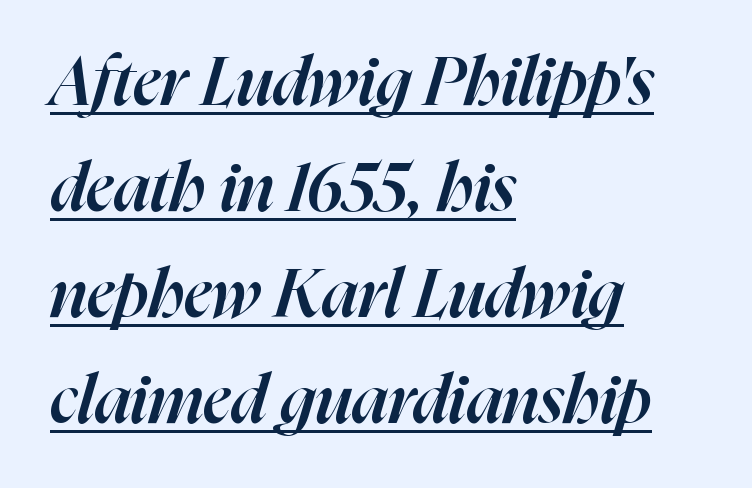
{"italic": "yes", "lean": "right", "slant_degrees": 16, "bold": "semi", "weight": "semibold", "width": "normal", "stroke_contrast": "high", "x_height": "medium", "monospaced": "no", "underline": "yes", "align": "left", "line_spacing": "normal", "line_spacing_ratio": 1.56, "letter_spacing": "normal", "letter_spacing_em": 0.0, "glyph_px": 68}
